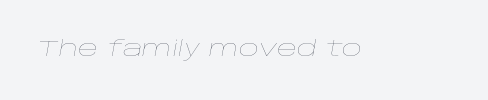
Q: Is the text bold? A: No.
Q: Is the text italic (slanted)? A: Yes, it leans right by about 10 degrees.
Q: Is the text underlined? A: No.
Q: Is the spacing between letters normal or unusually wide? A: Normal.
